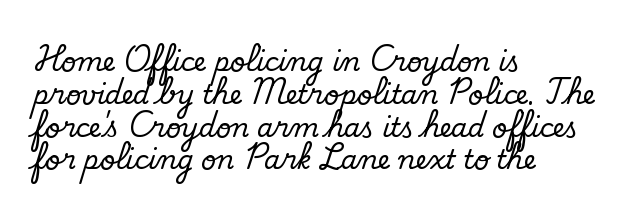
Q: Is the text bold? A: No.
Q: Is the text underlined? A: No.
Q: How is the paragraph aligned? A: Left-aligned.
Q: Is the spacing between letters normal or unusually wide? A: Normal.
Q: Is the spacing between lines tight, normal or loose? A: Normal.
